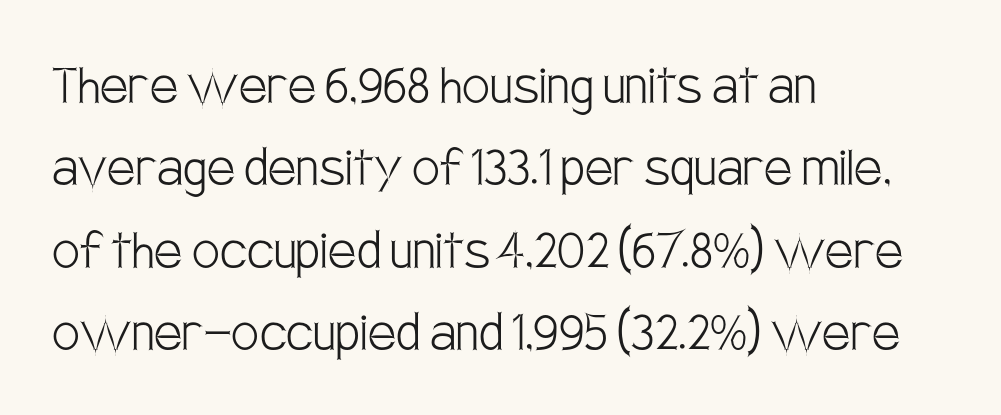
The image shows 62 px light, condensed sans-serif type, upright; set left-aligned, normal line spacing (1.33x), normal letter spacing, not underlined; low stroke contrast and a large x-height.
